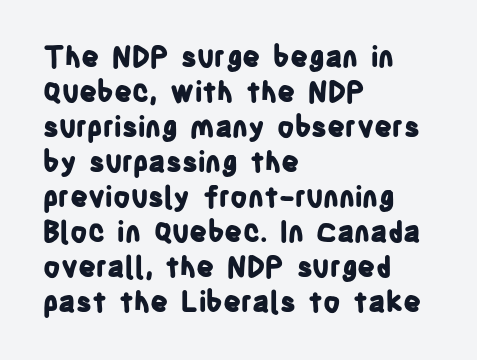
Q: Is the text bold? A: Yes.
Q: Is the text italic (slanted)? A: No, it is upright.
Q: Is the typeface a serif or a sans-serif typeface? A: Sans-serif.
Q: Is the text underlined? A: No.
Q: How is the paragraph aligned? A: Left-aligned.
Q: Is the spacing between letters normal or unusually wide? A: Normal.
Q: Is the spacing between lines tight, normal or loose? A: Normal.
Q: Width (condensed, normal, or wide)? A: Condensed.
Q: Stroke contrast? A: Low.
Q: x-height? A: Large.
Q: Monospaced? A: No.
